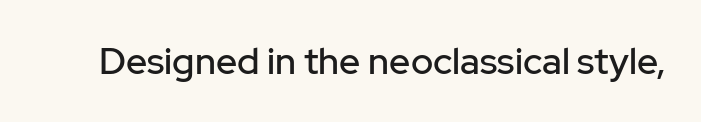
Spacing between characters is what you'd get straight out of the box. Just letters on the line, the space beneath them empty. This rendering employs a face without finishing strokes, i.e., a sans-serif. Each letter keeps its own natural width here, so spacing adapts to shape. Quick note: not italic, upright.
